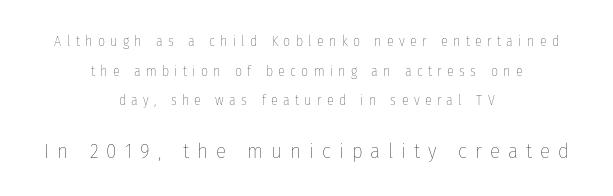
{"italic": "no", "bold": "no", "underline": "no", "align": "center", "line_spacing": "loose", "line_spacing_ratio": 2.12, "letter_spacing": "wide", "letter_spacing_em": 0.38, "larger_block": "second", "size_ratio": 1.5, "glyph_px": 21}
